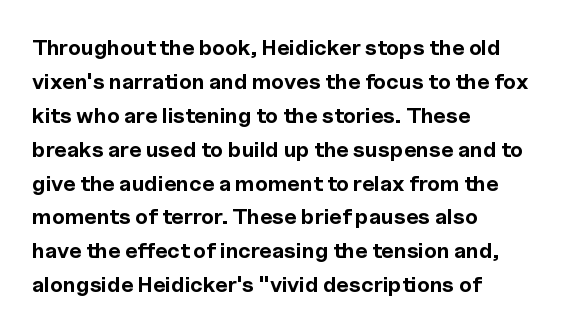
Q: Is the text bold? A: Yes.
Q: Is the text italic (slanted)? A: No, it is upright.
Q: Is the text underlined? A: No.
Q: How is the paragraph aligned? A: Left-aligned.
Q: Is the spacing between letters normal or unusually wide? A: Normal.
Q: Is the spacing between lines tight, normal or loose? A: Normal.
